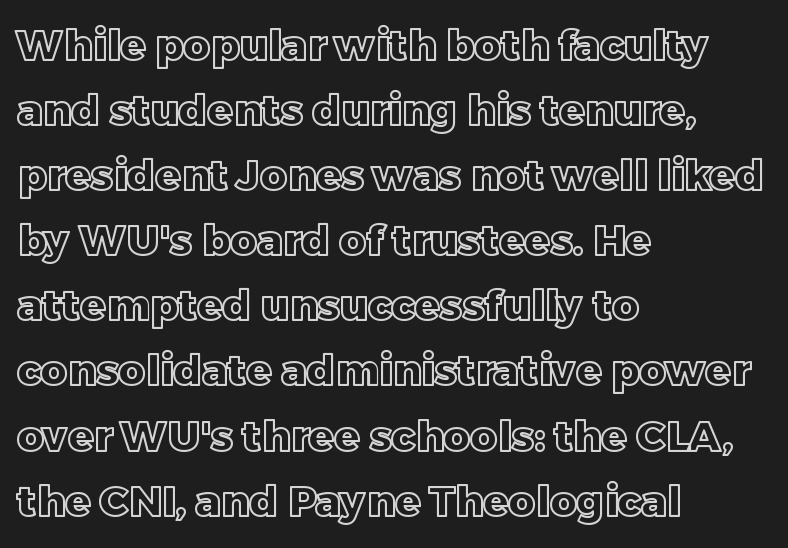
How would I describe the line gaps? Plain and ordinary. The lettering stays uniformly vertical, giving the passage a roman look. How are the letters spaced? Ordinarily, with no added tracking. Every row of glyphs begins at an identical x-position on the left.
